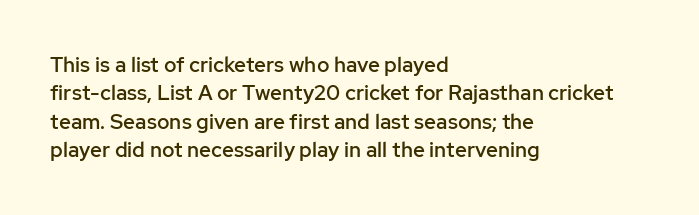
Q: Is the text bold? A: Semi-bold.
Q: Is the text italic (slanted)? A: No, it is upright.
Q: Is the text underlined? A: No.
Q: How is the paragraph aligned? A: Left-aligned.
Q: Is the spacing between letters normal or unusually wide? A: Normal.
Q: Is the spacing between lines tight, normal or loose? A: Normal.
